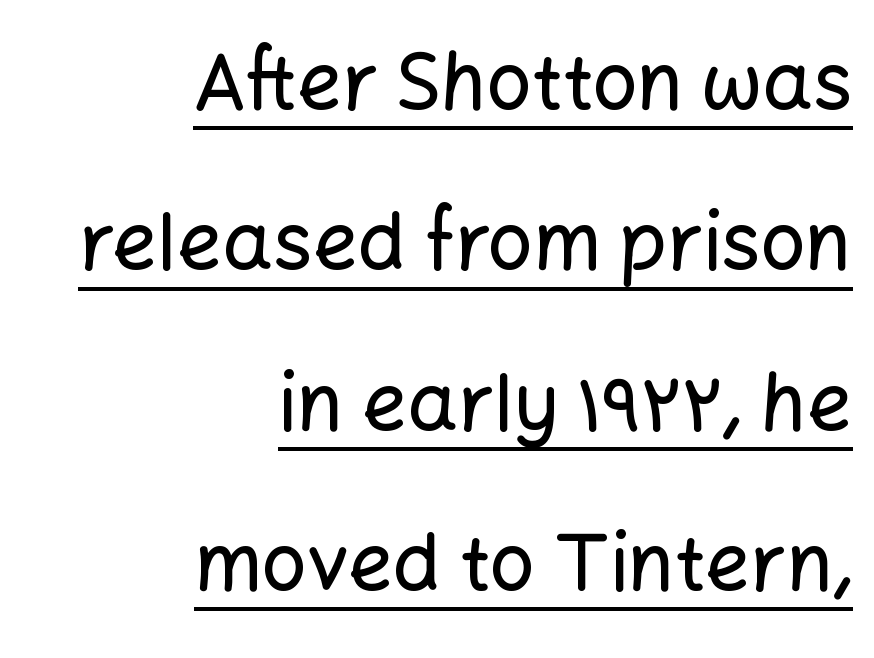
Unlike a traditional serif, this face leaves its strokes unadorned. Underlined type. This block would shrink considerably if given ordinary leading; it's expanded now. Between one letter and the next there's only the usual sliver of space.
